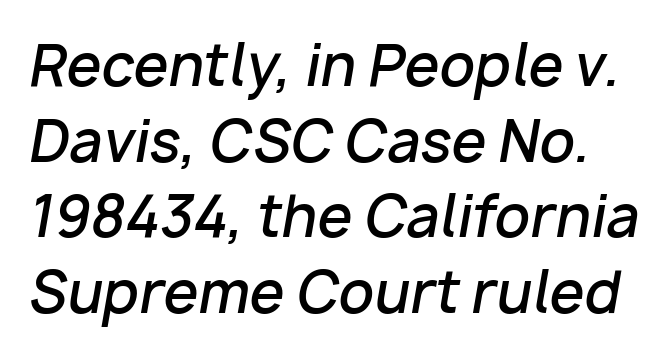
{"italic": "yes", "lean": "right", "slant_degrees": 10, "bold": "semi", "weight": "semibold", "width": "normal", "stroke_contrast": "low", "x_height": "medium", "monospaced": "no", "underline": "no", "line_spacing": "normal", "line_spacing_ratio": 1.35, "letter_spacing": "normal", "letter_spacing_em": 0.0, "glyph_px": 56}
